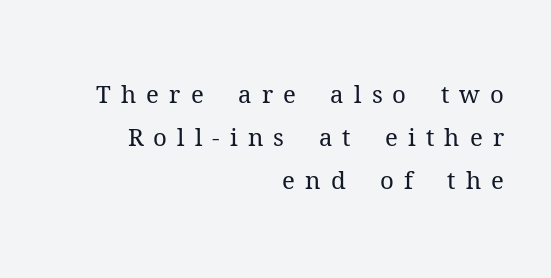
Q: Is the text bold? A: No.
Q: Is the text italic (slanted)? A: No, it is upright.
Q: Is the text underlined? A: No.
Q: How is the paragraph aligned? A: Right-aligned.
Q: Is the spacing between letters normal or unusually wide? A: Unusually wide.
